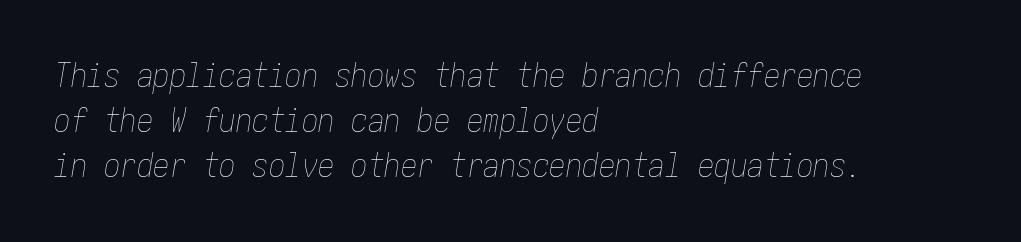
A typesetter would call this zero additional tracking. The paragraph has a hard left edge and a soft right edge. If you drew a line through each stem, it would be angled. Descenders hang freely into open space.
